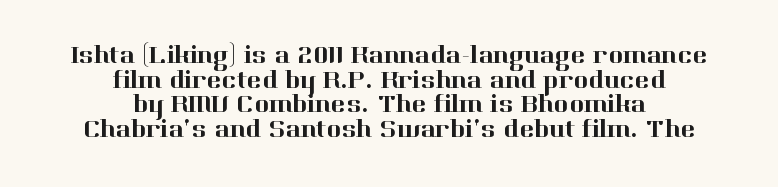
Q: Is the text italic (slanted)? A: No, it is upright.
Q: Is the text underlined? A: No.
Q: How is the paragraph aligned? A: Centered.
Q: Is the spacing between letters normal or unusually wide? A: Normal.
Q: Is the spacing between lines tight, normal or loose? A: Tight.
